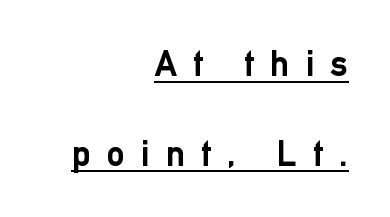
The image shows 36 px semibold sans-serif type, upright; set right-aligned, loose line spacing (2.49x), unusually wide letter spacing (+0.45 em), underlined; low stroke contrast and a medium x-height.
